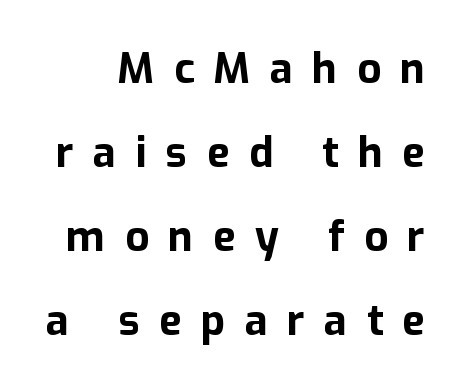
{"serif": "no", "italic": "no", "bold": "yes", "weight": "bold", "width": "normal", "stroke_contrast": "low", "x_height": "medium", "monospaced": "no", "underline": "no", "line_spacing": "loose", "line_spacing_ratio": 2.0, "letter_spacing": "wide", "letter_spacing_em": 0.46, "glyph_px": 42}
